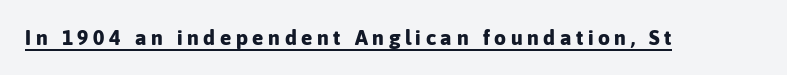
Q: Is the text bold? A: Yes.
Q: Is the text italic (slanted)? A: No, it is upright.
Q: Is the text underlined? A: Yes.
Q: Is the spacing between letters normal or unusually wide? A: Unusually wide.
